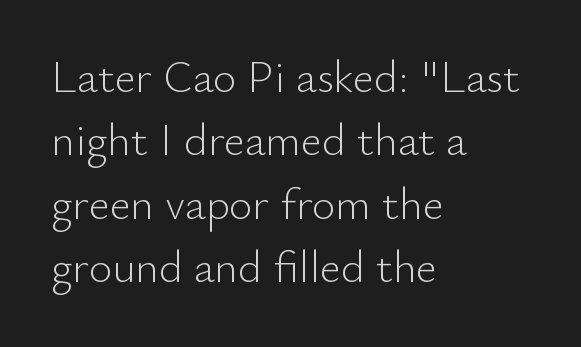
{"serif": "no", "italic": "no", "bold": "no", "weight": "light", "width": "normal", "stroke_contrast": "low", "x_height": "small", "monospaced": "no", "underline": "no", "align": "left", "line_spacing": "normal", "line_spacing_ratio": 1.41, "letter_spacing": "normal", "letter_spacing_em": 0.0, "glyph_px": 45}
